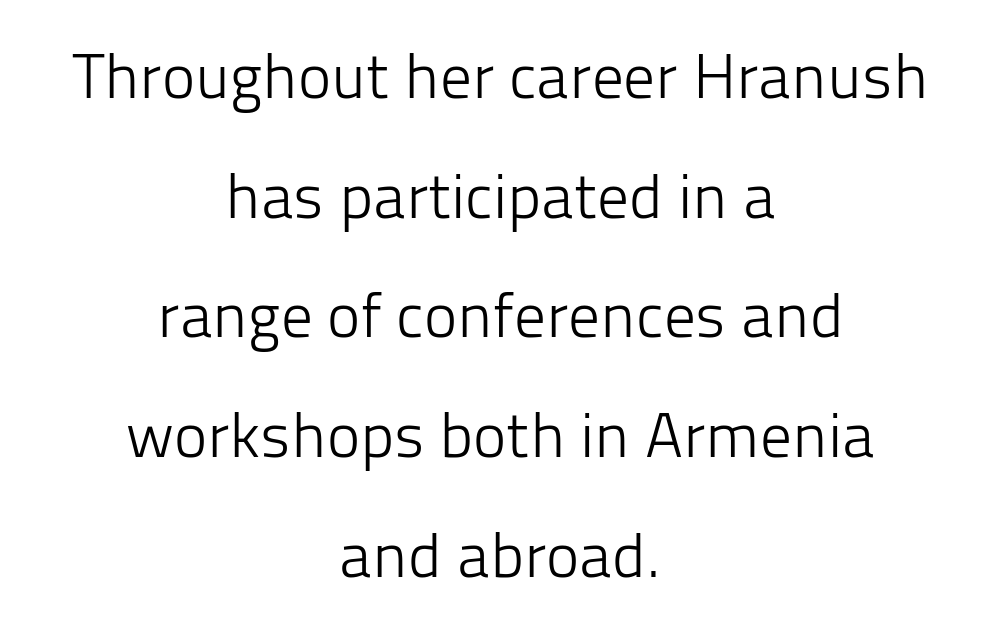
No chunkiness to these letters — they're not bold. Check the space under the baseline: it is left empty. The paragraph shown floats in the horizontal middle. Nope, no serifs anywhere on these letters. This sample has the flowing, uneven cadence of proportional lettering.
